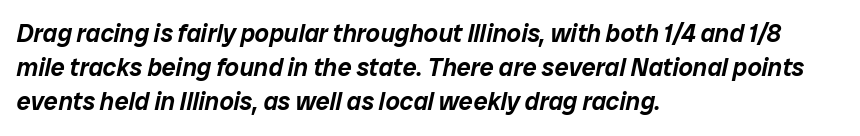
The text block is weighted toward the left margin, trailing off unevenly rightward. The space directly below the letters is spotless. What stands out about the letter spacing? Nothing — it is the standard amount. Compared with typical paragraphs, the rows here are spaced about the same. Italic: yes, the glyphs are oblique.
